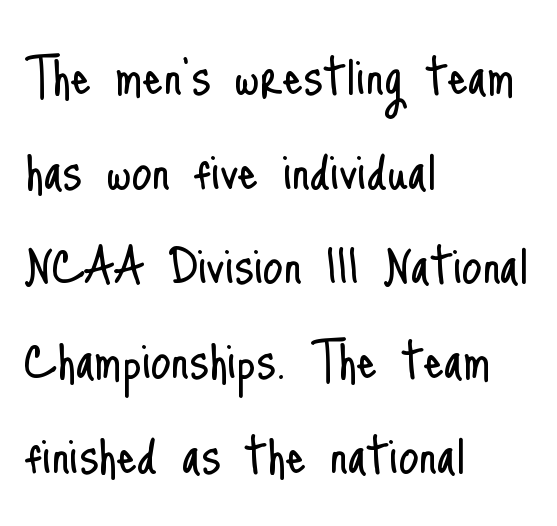
Where is the straight margin? On the left. You can tell it's not italic because the verticals are truly vertical. Decoration check: the copy has no underline. Here the designer chose a conventional face with non-uniform glyph widths.
